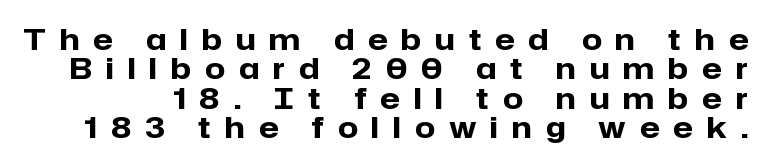
Q: Is the text bold? A: Yes.
Q: Is the text italic (slanted)? A: No, it is upright.
Q: Is the typeface a serif or a sans-serif typeface? A: Sans-serif.
Q: Is the text underlined? A: No.
Q: Is the spacing between letters normal or unusually wide? A: Unusually wide.
Q: Is the spacing between lines tight, normal or loose? A: Tight.
Q: Width (condensed, normal, or wide)? A: Normal.
Q: Stroke contrast? A: Low.
Q: x-height? A: Medium.
Q: Monospaced? A: No.
